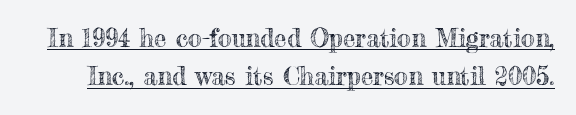
Q: Is the text italic (slanted)? A: No, it is upright.
Q: Is the text underlined? A: Yes.
Q: Is the spacing between letters normal or unusually wide? A: Normal.
Q: Is the spacing between lines tight, normal or loose? A: Normal.
